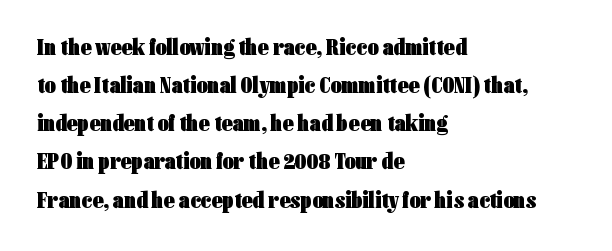
Q: Is the text bold? A: Yes.
Q: Is the text italic (slanted)? A: No, it is upright.
Q: Is the text underlined? A: No.
Q: How is the paragraph aligned? A: Left-aligned.
Q: Is the spacing between letters normal or unusually wide? A: Normal.
Q: Is the spacing between lines tight, normal or loose? A: Normal.
